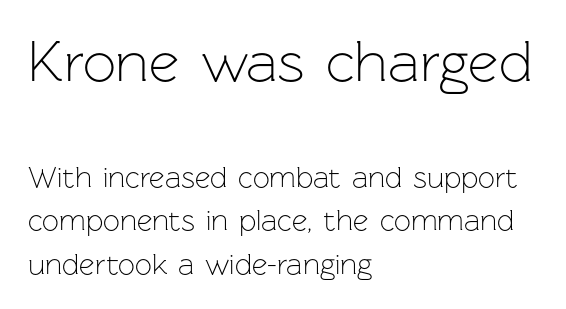
Rendered with straight, roman letterforms. Weight: not bold — regular or lighter. Do the characters align in a grid? No, the font is proportional. Nobody drew a line under any word here.
